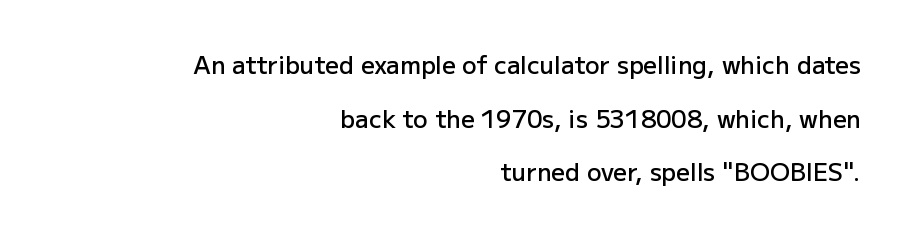
Every letter is mildly thick-stroked: semibold rather than bold. A typesetter would call this zero additional tracking. How would I describe the line gaps? Wide and relaxed. Notice how the stems are strictly vertical — no italics here. The compositor pushed each line to the right boundary.
